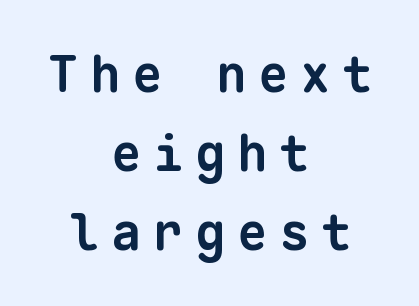
Q: Is the text bold? A: Yes.
Q: Is the typeface a serif or a sans-serif typeface? A: Sans-serif.
Q: Is the text underlined? A: No.
Q: How is the paragraph aligned? A: Centered.
Q: Is the spacing between letters normal or unusually wide? A: Unusually wide.
Q: Is the spacing between lines tight, normal or loose? A: Normal.
Q: Width (condensed, normal, or wide)? A: Normal.
Q: Stroke contrast? A: Low.
Q: x-height? A: Medium.
Q: Monospaced? A: Yes.
